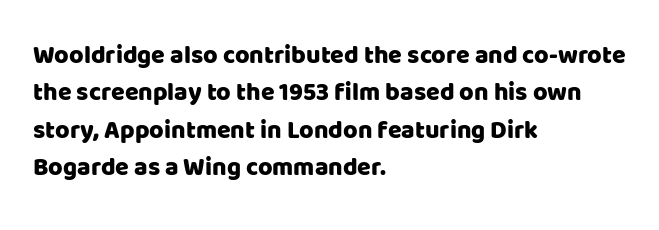
Q: Is the text italic (slanted)? A: No, it is upright.
Q: Is the text underlined? A: No.
Q: How is the paragraph aligned? A: Left-aligned.
Q: Is the spacing between letters normal or unusually wide? A: Normal.
Q: Is the spacing between lines tight, normal or loose? A: Normal.
